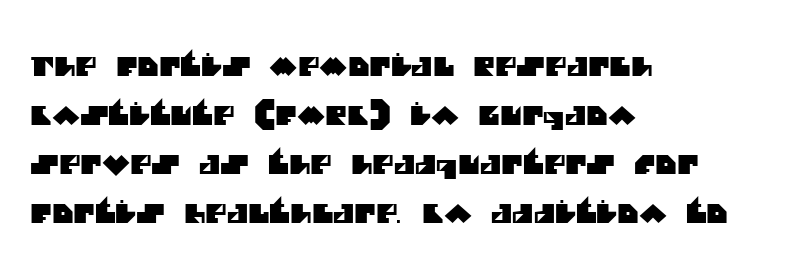
Q: Is the text underlined? A: No.
Q: How is the paragraph aligned? A: Left-aligned.
Q: Is the spacing between letters normal or unusually wide? A: Normal.
